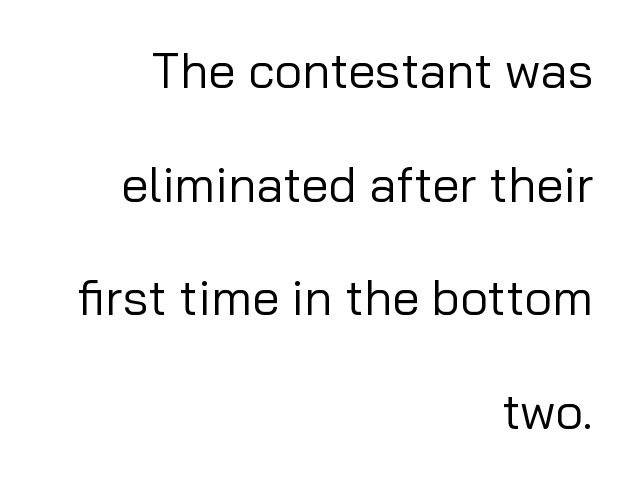
If you drew a ruler down the right edge, every line would touch it. Honestly, there is no underline to notice here at all. The lettering holds an erect, upright posture throughout. Quick note: interline space is abundant. Do the characters align in a grid? No, the font is proportional.
